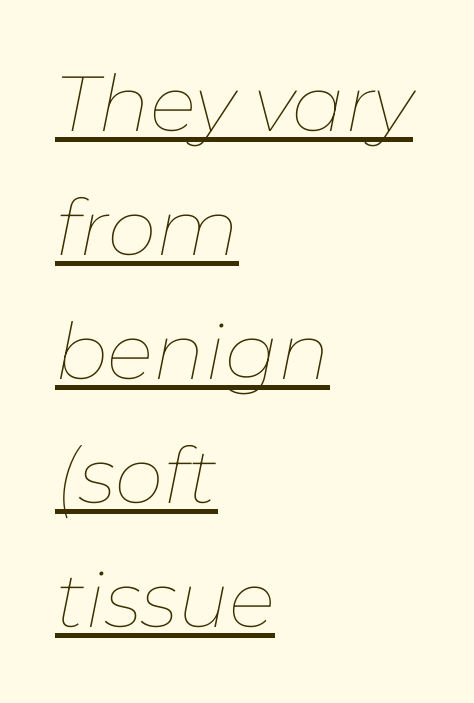
A typesetter would mark this as italic. Here the glyphs are tracked normally, forming tight word shapes. This is underlined copy, the kind a proofreader might mark for attention. Think of a printed novel: that variable character pitch is what you see here.
